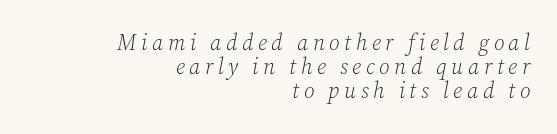
{"italic": "yes", "lean": "right", "slant_degrees": 12, "bold": "no", "underline": "no", "align": "right", "line_spacing": "tight", "line_spacing_ratio": 1.1, "letter_spacing": "wide", "letter_spacing_em": 0.21, "glyph_px": 22}
